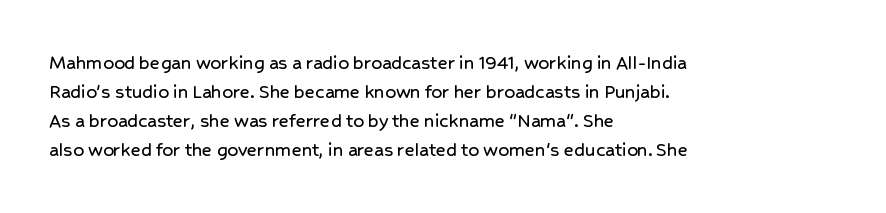
The image shows 21 px text type, upright; set left-aligned, normal line spacing (1.38x), normal letter spacing, not underlined.
